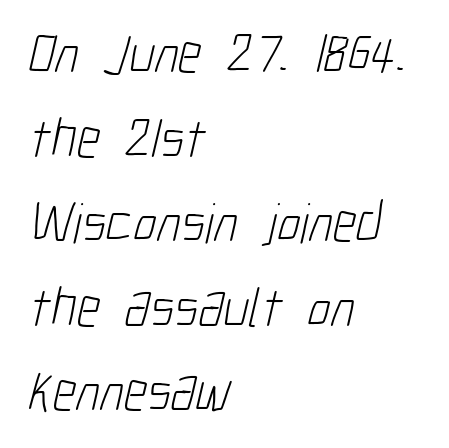
The paragraph shown leans on its left margin. Horizontal bands of white between lines are of average thickness. You could not count columns in this text — the font is proportionally spaced. Honestly, there is no underline to notice here at all.
